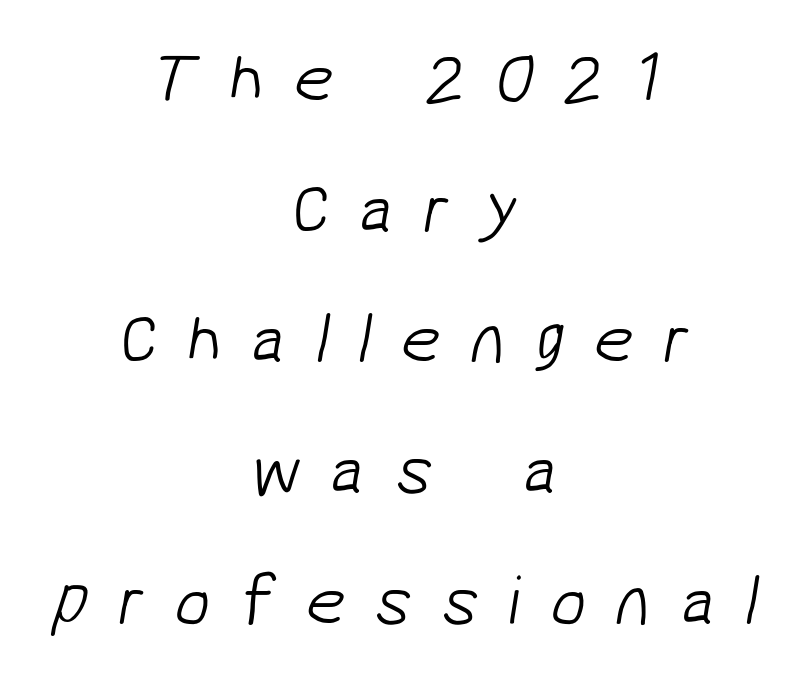
Weight class: somewhere from thin through regular. Quick note: underline off. Substantial extra tracking has been applied to these lines. Short and long lines alike share a common midpoint. This sample has the flowing, uneven cadence of proportional lettering. Is this a sans? Yes — the strokes have no serifs.
